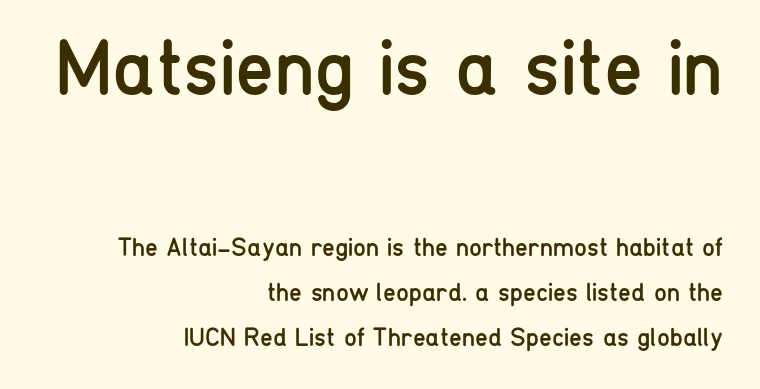
Here the first block reads like a headline and the second like body copy. The rag falls on the left side of this text block. Short note: letters normally spaced. Do the characters align in a grid? No, the font is proportional.
